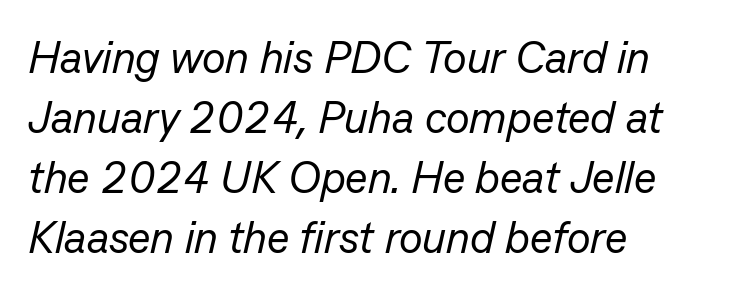
Q: Is the text bold? A: No.
Q: Is the text italic (slanted)? A: Yes, it leans right by about 13 degrees.
Q: Is the text underlined? A: No.
Q: How is the paragraph aligned? A: Left-aligned.
Q: Is the spacing between letters normal or unusually wide? A: Normal.
Q: Is the spacing between lines tight, normal or loose? A: Normal.
Q: Width (condensed, normal, or wide)? A: Normal.
Q: Stroke contrast? A: Low.
Q: x-height? A: Medium.
Q: Monospaced? A: No.
